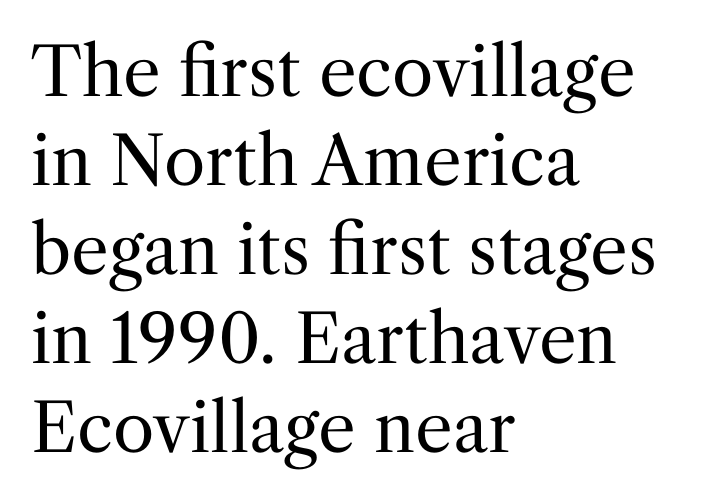
The face used here is seriffed, in the tradition of book romans. Tracking here is standard; glyphs follow each other at the usual distance. Designer's note — italics off, roman on. Think of a printed novel: that variable character pitch is what you see here. A light-to-regular cut is what we see here. Compared with typical paragraphs, the rows here are spaced about the same.
